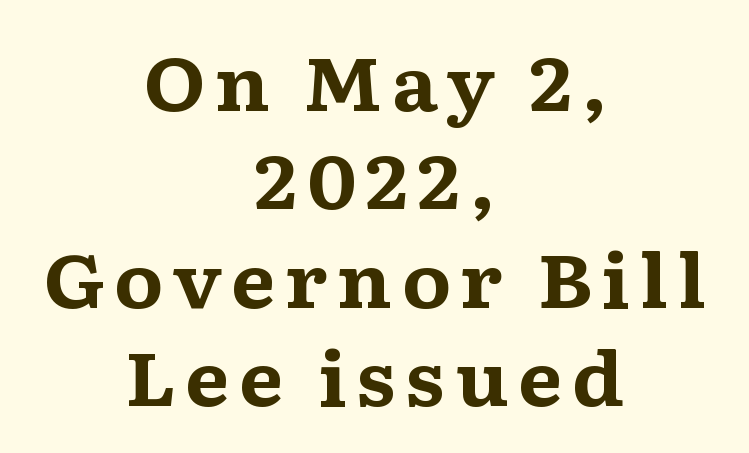
Each letter's strokes conclude with small projecting serifs. This rendering uses center alignment, leaving both contours irregular but symmetric. You could not count columns in this text — the font is proportionally spaced. Normally led — the rows are evenly, conventionally spaced. In terms of posture, this sample is upright.
